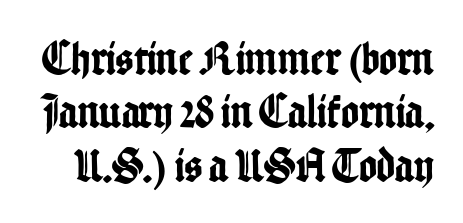
Q: Is the text italic (slanted)? A: No, it is upright.
Q: Is the typeface a serif or a sans-serif typeface? A: Sans-serif.
Q: Is the text underlined? A: No.
Q: Is the spacing between letters normal or unusually wide? A: Normal.
Q: Is the spacing between lines tight, normal or loose? A: Tight.
Q: Width (condensed, normal, or wide)? A: Condensed.
Q: Stroke contrast? A: Low.
Q: x-height? A: Medium.
Q: Monospaced? A: No.
